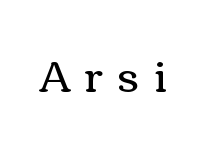
{"italic": "no", "bold": "no", "weight": "regular", "width": "wide", "stroke_contrast": "medium", "x_height": "medium", "monospaced": "no", "underline": "no", "letter_spacing": "wide", "letter_spacing_em": 0.31, "glyph_px": 44}
